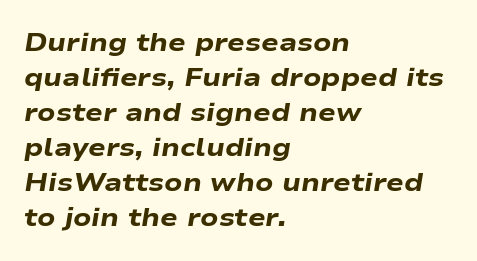
{"italic": "yes", "lean": "right", "slant_degrees": 9, "bold": "yes", "underline": "no", "align": "left", "line_spacing": "normal", "line_spacing_ratio": 1.35, "letter_spacing": "normal", "letter_spacing_em": 0.0, "glyph_px": 26}
